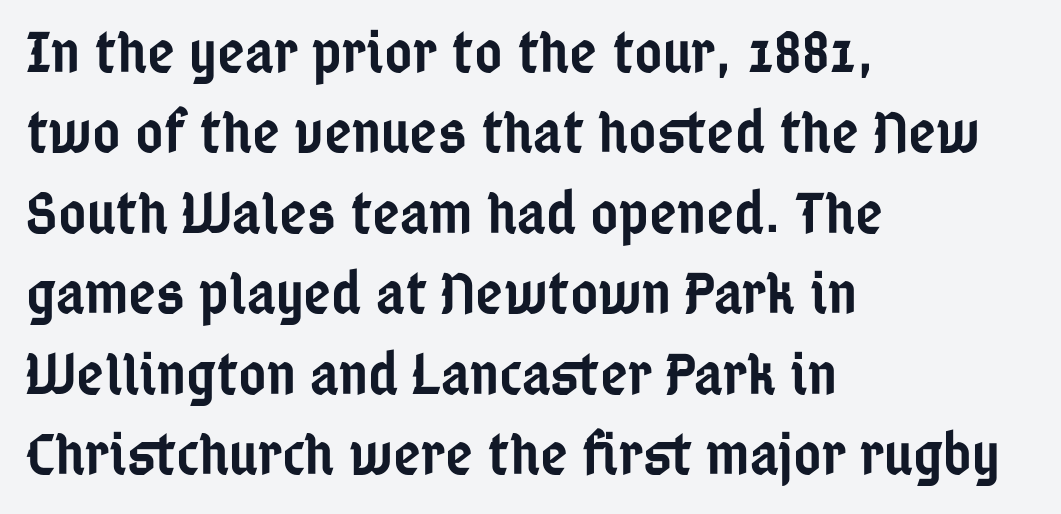
A typesetter would label this face a sans. Default kerning and tracking; the words read as compact shapes. Posture: upright roman. The letters advance in unequal steps, a hallmark of proportional type. Look at the stroke-to-counter ratio: somewhat heavy, a semibold.
